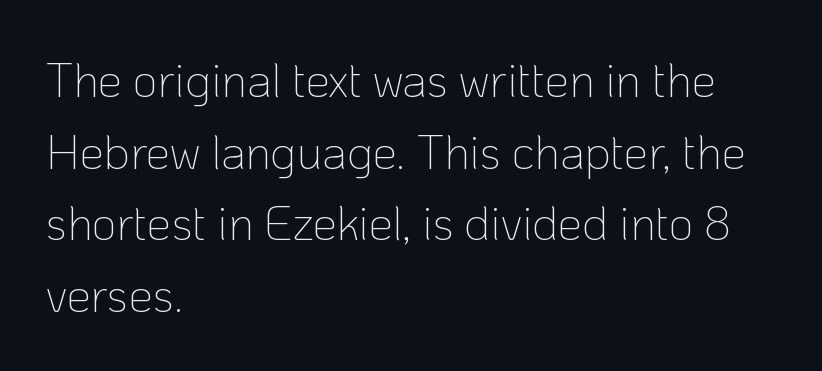
Proportional: the letters do not fall into vertical columns. Characters remain perfectly vertical along every line. Each letter's strokes conclude bluntly, with no projecting serifs. The lines in this sample share a left origin and differ only in where they stop. The baseline area is clear.
